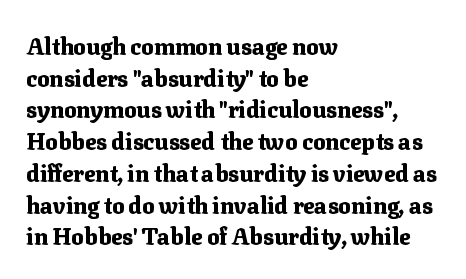
The image shows 23 px bold type, upright; set left-aligned, normal line spacing (1.38x), normal letter spacing, not underlined.
